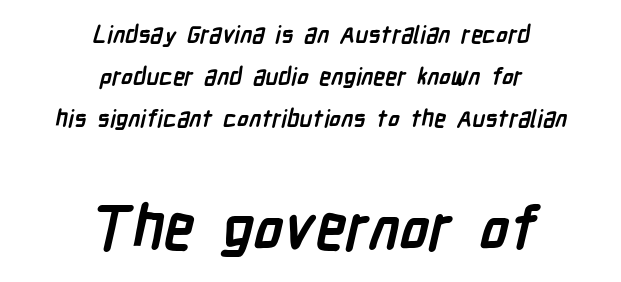
Q: Is the text bold? A: Yes.
Q: Is the typeface a serif or a sans-serif typeface? A: Sans-serif.
Q: Is the text underlined? A: No.
Q: How is the paragraph aligned? A: Centered.
Q: Is the spacing between letters normal or unusually wide? A: Normal.
Q: Which block of text is set in a larger size, the first (top) or the second (bottom)? A: The second (bottom) one.
Q: Width (condensed, normal, or wide)? A: Condensed.
Q: Stroke contrast? A: Low.
Q: x-height? A: Medium.
Q: Monospaced? A: No.
